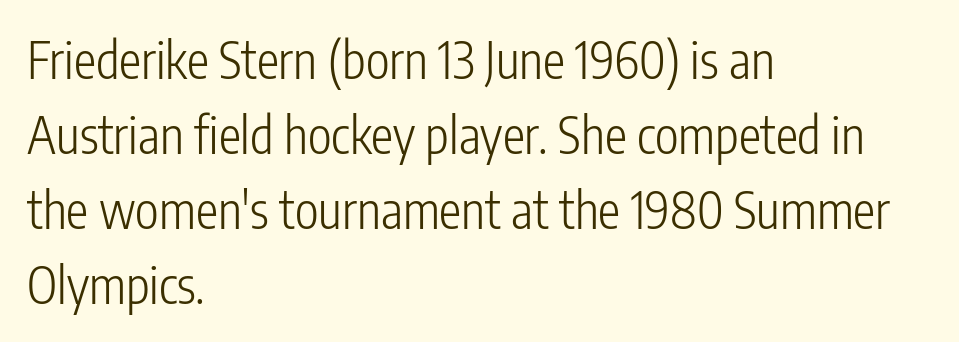
Each word holds together tightly as a unit, with standard inter-letter gaps. This is the regular roman posture of the typeface. Think standard paragraph weight, or any step lighter than that. Plain, unruled lines of type.
